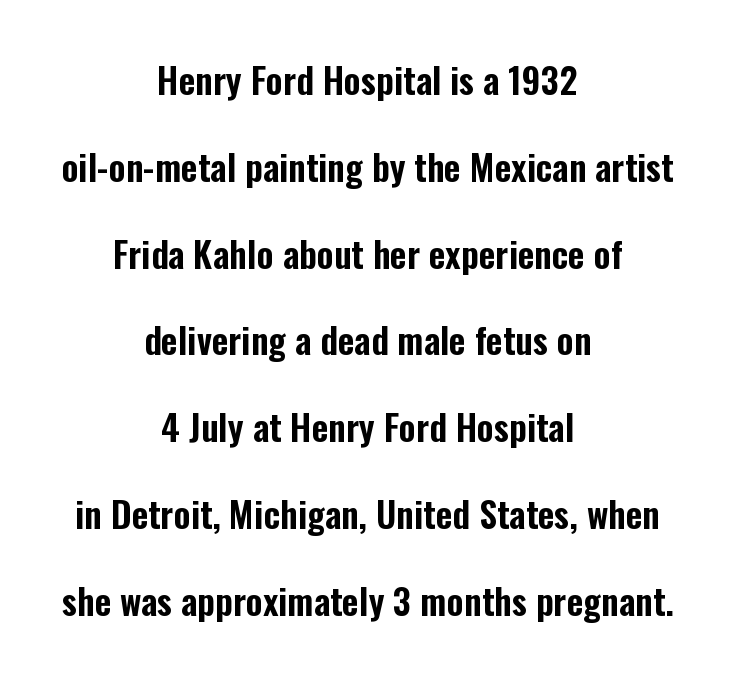
Anything drawn beneath the words? Only blank space. The face used here is proportionally spaced, like ordinary book or web type. Check where the strokes stop: nothing finishes them off — pure sans. Summary of vertical rhythm: relaxed, with wide interline spacing. The lettering stays uniformly vertical, giving the passage a roman look. The letterforms sit shoulder to shoulder at normal distance.
